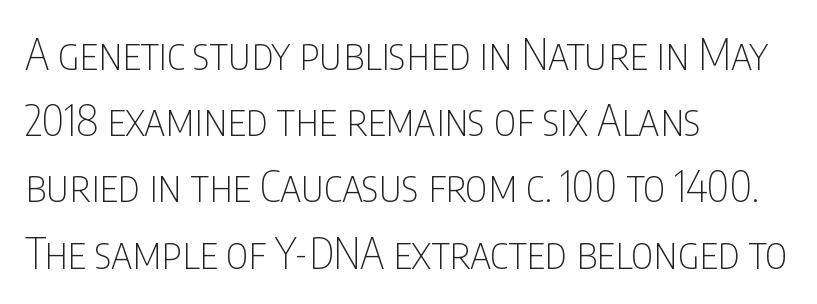
Q: Is the text bold? A: No.
Q: Is the text italic (slanted)? A: No, it is upright.
Q: Is the typeface a serif or a sans-serif typeface? A: Sans-serif.
Q: Is the text underlined? A: No.
Q: How is the paragraph aligned? A: Left-aligned.
Q: Is the spacing between letters normal or unusually wide? A: Normal.
Q: Is the spacing between lines tight, normal or loose? A: Normal.
Q: Width (condensed, normal, or wide)? A: Condensed.
Q: Stroke contrast? A: Low.
Q: x-height? A: Large.
Q: Monospaced? A: No.
